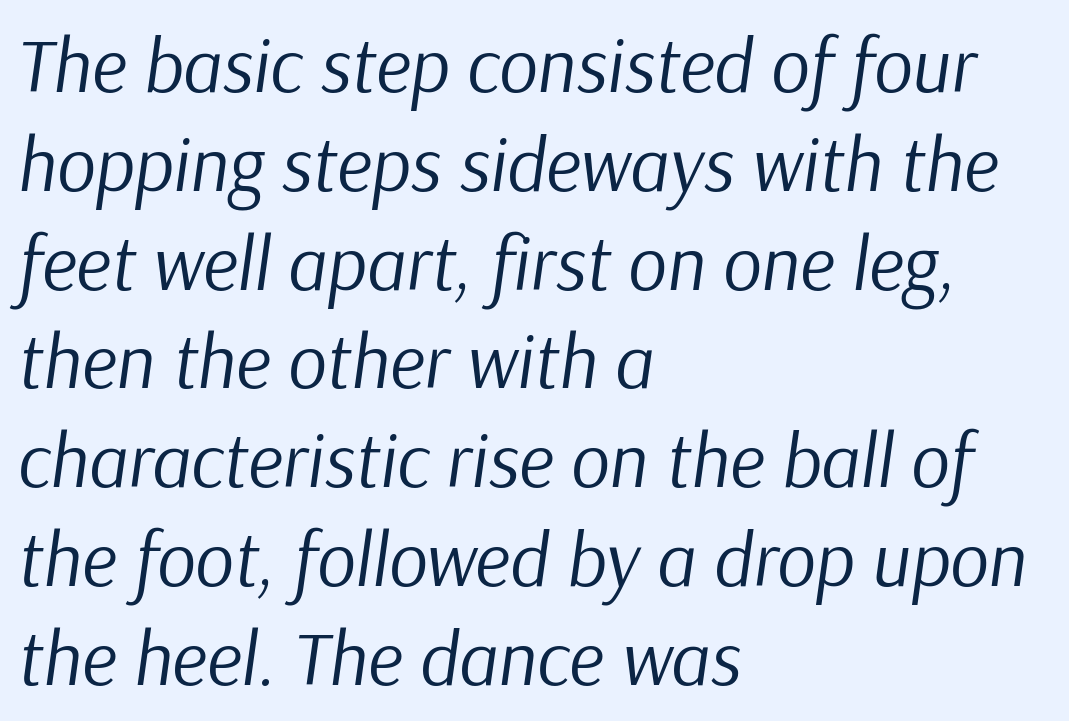
Q: Is the text bold? A: No.
Q: Is the text italic (slanted)? A: Yes, it leans right by about 9 degrees.
Q: Is the text underlined? A: No.
Q: How is the paragraph aligned? A: Left-aligned.
Q: Is the spacing between letters normal or unusually wide? A: Normal.
Q: Is the spacing between lines tight, normal or loose? A: Normal.
Q: Width (condensed, normal, or wide)? A: Normal.
Q: Stroke contrast? A: Low.
Q: x-height? A: Medium.
Q: Monospaced? A: No.
